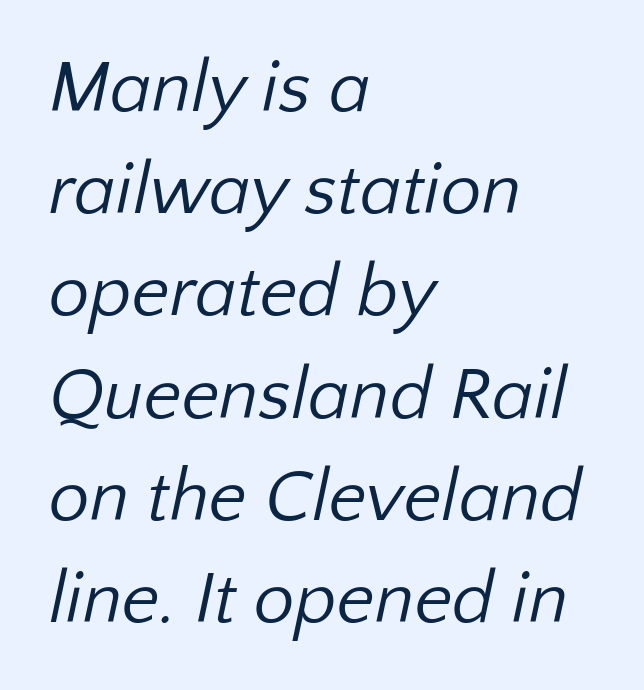
{"serif": "no", "bold": "no", "weight": "regular", "width": "normal", "stroke_contrast": "low", "x_height": "medium", "monospaced": "no", "underline": "no", "align": "left", "line_spacing": "normal", "line_spacing_ratio": 1.4, "letter_spacing": "normal", "letter_spacing_em": 0.0, "glyph_px": 73}
